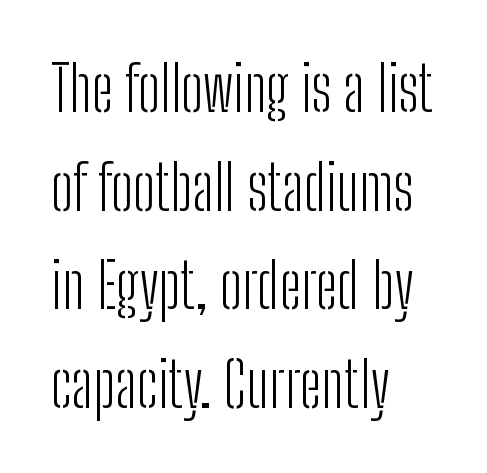
The image shows 62 px light, condensed sans-serif type, upright; set left-aligned, normal line spacing (1.59x), normal letter spacing, not underlined; low stroke contrast and a medium x-height.
